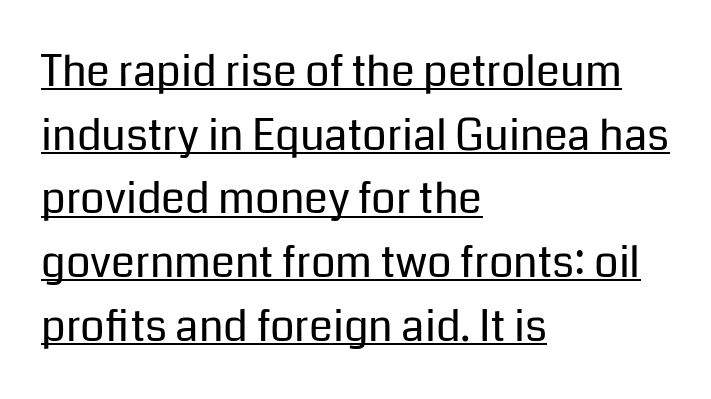
Is the block centered? No — it sits flush against the left margin. Is this a fixed-width face? No — the glyphs have proportional, varying widths. No italicization has been applied; the sample stays upright. This rendering employs a face without finishing strokes, i.e., a sans-serif.
